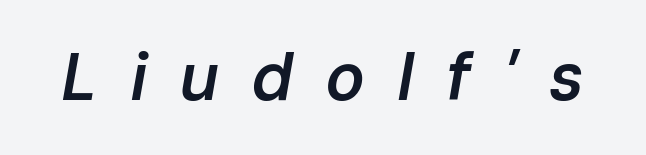
Moderately thickened strokes mark this as semibold type. The rendering uses natural spacing where letterforms have individual widths. Beneath every word, the page is bare. The font's italic variant was chosen for this text. You could only call the tracking loose — the letters float apart.
